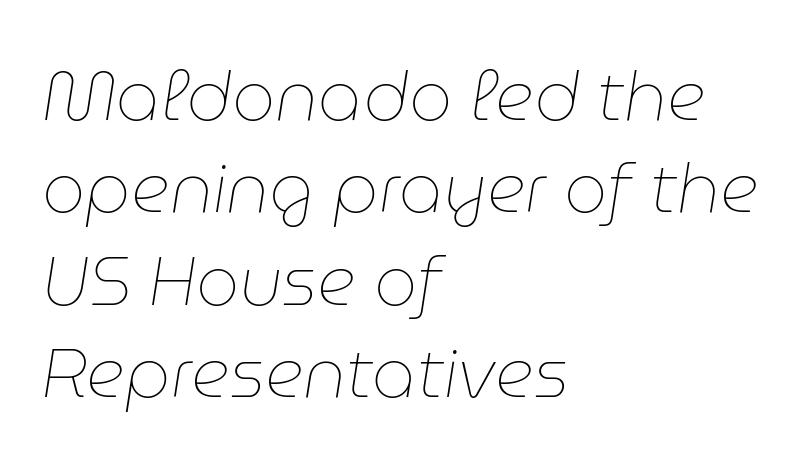
{"italic": "yes", "lean": "right", "slant_degrees": 9, "bold": "no", "weight": "thin", "width": "normal", "stroke_contrast": "low", "x_height": "medium", "monospaced": "no", "underline": "no", "align": "left", "line_spacing": "normal", "line_spacing_ratio": 1.36, "letter_spacing": "normal", "letter_spacing_em": 0.0, "glyph_px": 68}
